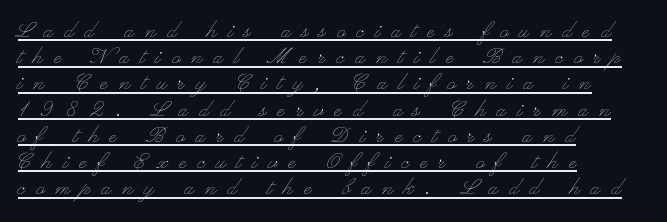
Q: Is the text bold? A: No.
Q: Is the text italic (slanted)? A: Yes.
Q: Is the text underlined? A: Yes.
Q: How is the paragraph aligned? A: Left-aligned.
Q: Is the spacing between letters normal or unusually wide? A: Unusually wide.
Q: Is the spacing between lines tight, normal or loose? A: Tight.
